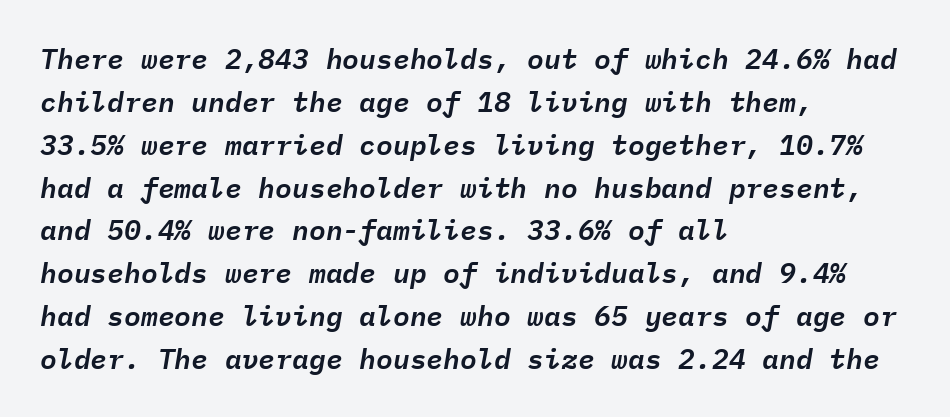
Typeset ragged right — the left edge is the straight one. How would I describe the line gaps? Plain and ordinary. Every character here occupies the same horizontal width, giving the sample a typewriter-like rhythm. The strip under each line holds only bare page. An italicized treatment has been applied to the whole sample.
